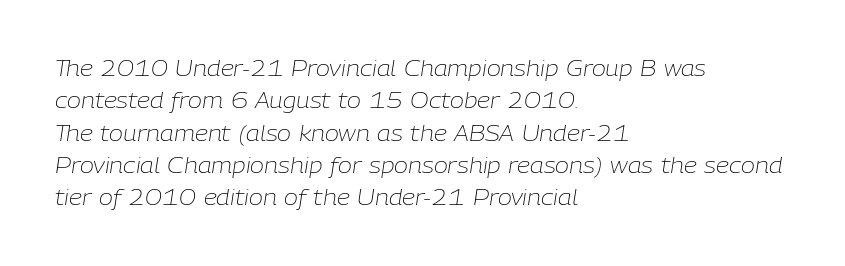
{"italic": "yes", "lean": "right", "slant_degrees": 9, "bold": "no", "underline": "no", "align": "left", "line_spacing": "normal", "line_spacing_ratio": 1.54, "letter_spacing": "normal", "letter_spacing_em": 0.0, "glyph_px": 21}
